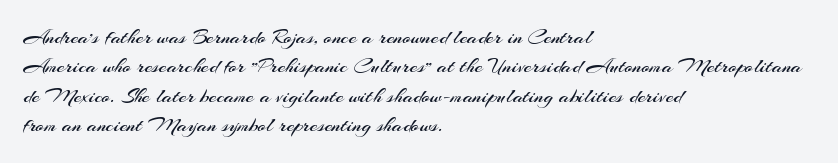
Q: Is the text bold? A: No.
Q: Is the text italic (slanted)? A: Yes.
Q: Is the text underlined? A: No.
Q: How is the paragraph aligned? A: Left-aligned.
Q: Is the spacing between letters normal or unusually wide? A: Normal.
Q: Is the spacing between lines tight, normal or loose? A: Normal.
